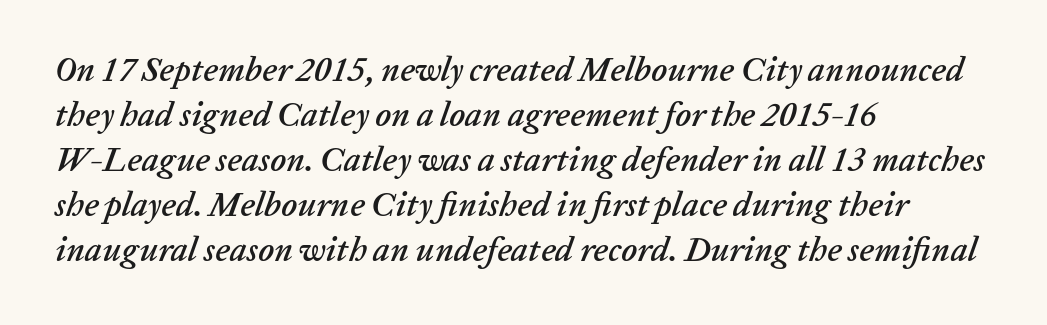
The image shows 34 px text type, italic (leaning right); set left-aligned, normal line spacing (1.32x), normal letter spacing, not underlined; low stroke contrast and a medium x-height.
